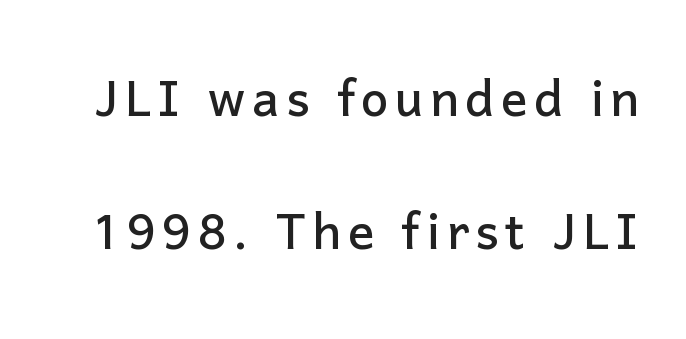
Q: Is the text italic (slanted)? A: No, it is upright.
Q: Is the typeface a serif or a sans-serif typeface? A: Sans-serif.
Q: Is the text underlined? A: No.
Q: Is the spacing between lines tight, normal or loose? A: Loose.
Q: Width (condensed, normal, or wide)? A: Normal.
Q: Stroke contrast? A: Low.
Q: x-height? A: Medium.
Q: Monospaced? A: No.
